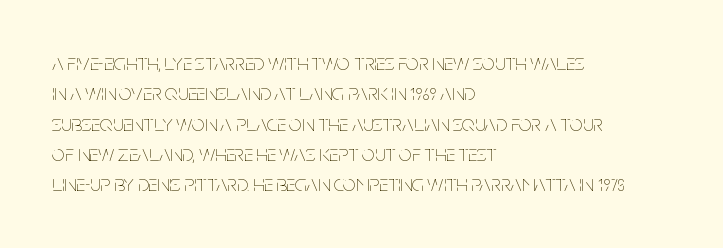
{"italic": "no", "bold": "no", "underline": "no", "align": "left", "line_spacing": "normal", "line_spacing_ratio": 1.32, "letter_spacing": "normal", "letter_spacing_em": 0.0, "glyph_px": 23}
